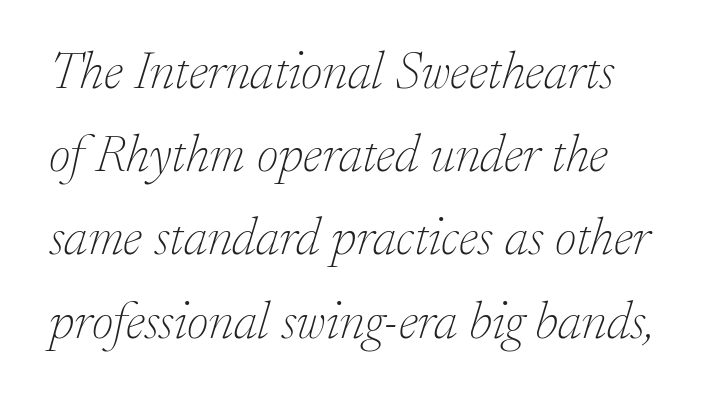
Q: Is the text bold? A: No.
Q: Is the text italic (slanted)? A: Yes, it leans right by about 17 degrees.
Q: Is the typeface a serif or a sans-serif typeface? A: Serif.
Q: Is the text underlined? A: No.
Q: Is the spacing between letters normal or unusually wide? A: Normal.
Q: Is the spacing between lines tight, normal or loose? A: Normal.
Q: Width (condensed, normal, or wide)? A: Normal.
Q: Stroke contrast? A: Low.
Q: x-height? A: Small.
Q: Monospaced? A: No.
